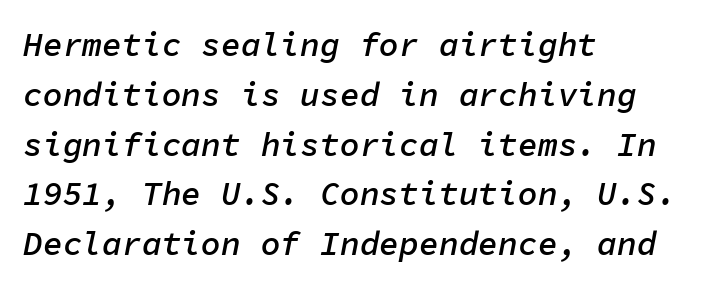
The specimen omits any rule beneath the text block's lines. If you drew a ruler down the left edge, every line would touch it. The font is running at a semibold setting, under full bold. The text carries the slant typical of an italic or oblique font.
